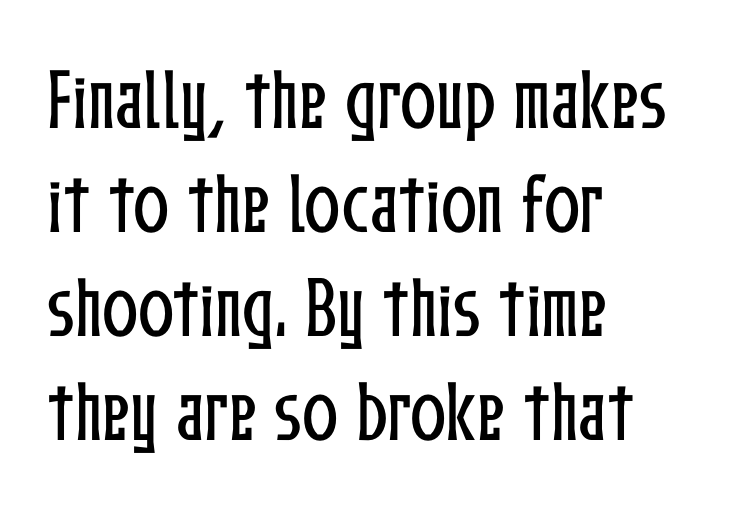
Q: Is the text italic (slanted)? A: No, it is upright.
Q: Is the text underlined? A: No.
Q: How is the paragraph aligned? A: Left-aligned.
Q: Is the spacing between letters normal or unusually wide? A: Normal.
Q: Is the spacing between lines tight, normal or loose? A: Normal.
Q: Width (condensed, normal, or wide)? A: Condensed.
Q: Stroke contrast? A: Low.
Q: x-height? A: Medium.
Q: Monospaced? A: No.
